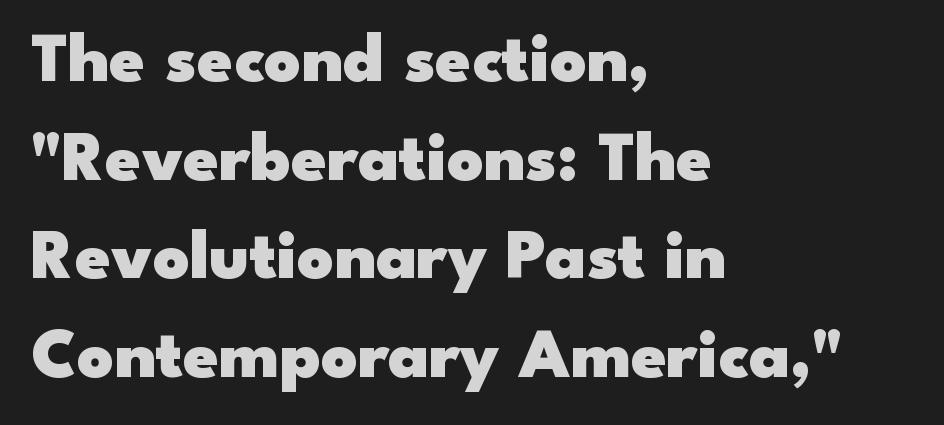
The image shows 71 px heavy, wide sans-serif type, upright; set left-aligned, normal line spacing (1.39x), normal letter spacing, not underlined; low stroke contrast and a small x-height.
